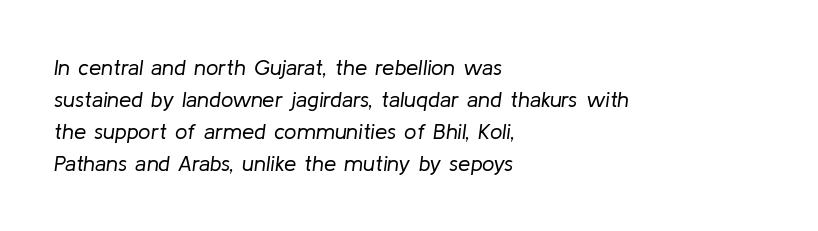
The image shows 22 px text type, italic (leaning right); set left-aligned, normal line spacing (1.46x), normal letter spacing, not underlined.
